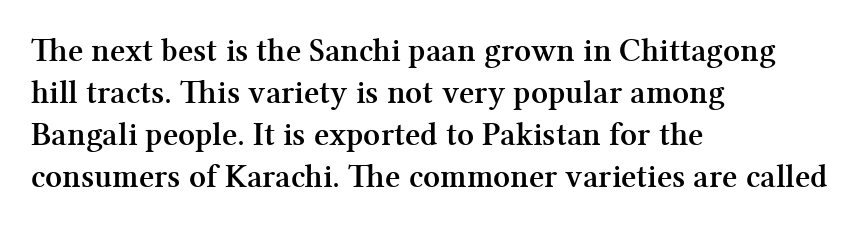
Ordinary non-slanted type is in use. The compositor pushed each line to the left boundary. This sample keeps an unexceptional amount of space between lines. Anything drawn beneath the words? Only blank space.
